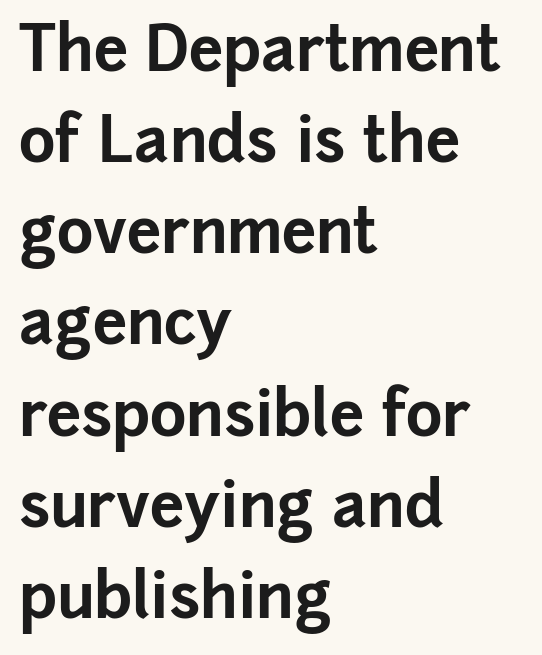
The image shows 62 px bold sans-serif type, upright; set left-aligned, normal line spacing (1.47x), normal letter spacing, not underlined; low stroke contrast and a medium x-height.
